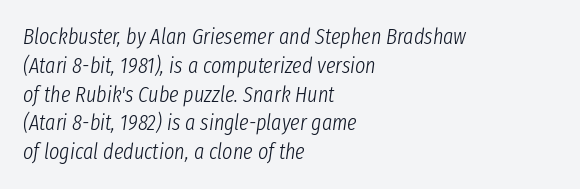
The image shows 22 px text type, italic (leaning right); set left-aligned, normal line spacing (1.31x), normal letter spacing, not underlined.
